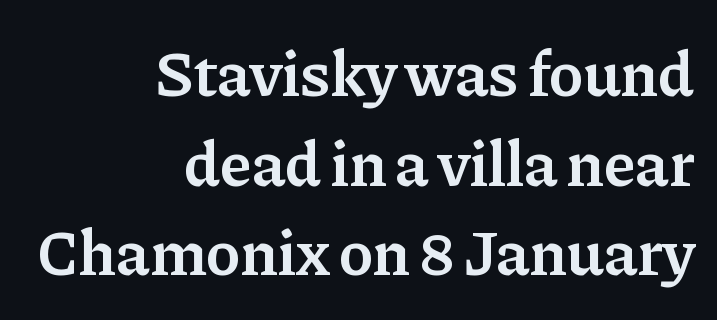
{"serif": "yes", "italic": "no", "bold": "semi", "weight": "semibold", "width": "normal", "stroke_contrast": "low", "x_height": "medium", "monospaced": "no", "underline": "no", "align": "right", "line_spacing": "normal", "line_spacing_ratio": 1.38, "letter_spacing": "normal", "letter_spacing_em": 0.0, "glyph_px": 65}
